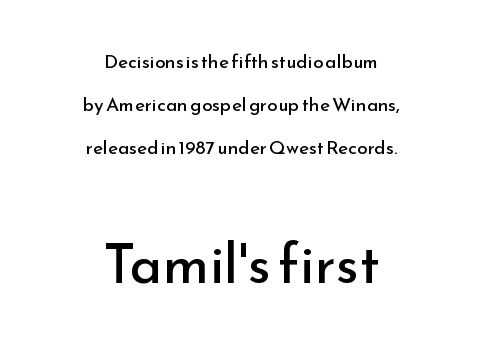
{"serif": "no", "italic": "no", "bold": "no", "weight": "regular", "width": "normal", "stroke_contrast": "low", "x_height": "small", "monospaced": "no", "underline": "no", "align": "center", "line_spacing": "loose", "line_spacing_ratio": 2.26, "letter_spacing": "normal", "letter_spacing_em": 0.0, "larger_block": "second", "size_ratio": 2.95, "glyph_px": 56}
